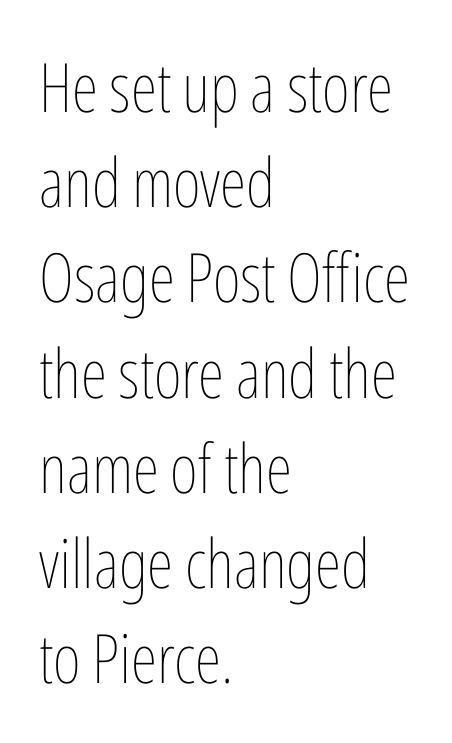
Q: Is the text bold? A: No.
Q: Is the text italic (slanted)? A: No, it is upright.
Q: Is the text underlined? A: No.
Q: How is the paragraph aligned? A: Left-aligned.
Q: Is the spacing between letters normal or unusually wide? A: Normal.
Q: Is the spacing between lines tight, normal or loose? A: Normal.
Q: Width (condensed, normal, or wide)? A: Condensed.
Q: Stroke contrast? A: Low.
Q: x-height? A: Medium.
Q: Monospaced? A: No.
